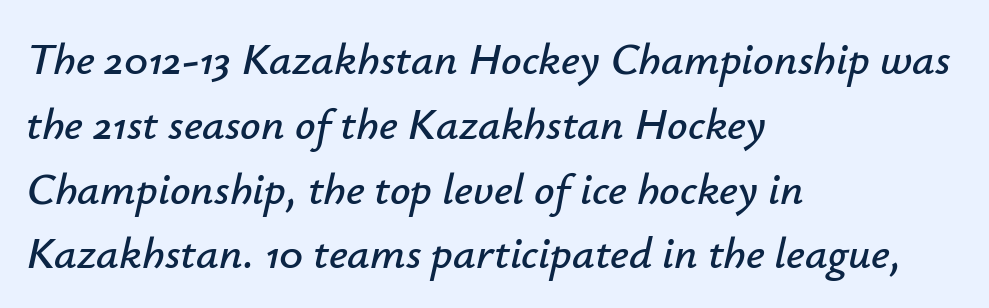
The passage shown is typed in a proportional face where columns would drift. Default kerning and tracking; the words read as compact shapes. Tall strokes in this sample are angled rather than plumb. The rows are spaced the way most documents space them. Bare-footed words on every line. Horizontal alignment here is leftward, the default for most running prose.
